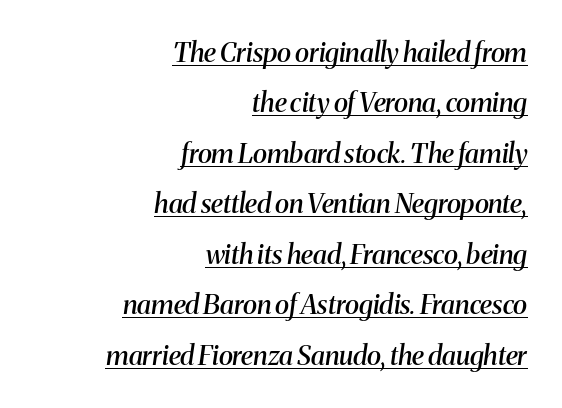
The image shows 27 px text type, italic (leaning right); set right-aligned, line spacing 1.87x, normal letter spacing, underlined.
